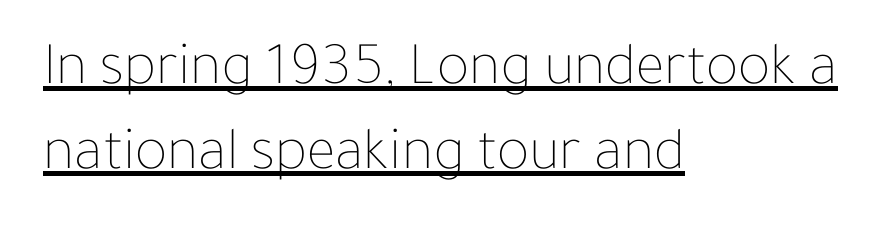
What decoration does the sample have? An underline. Is the type heavy? It reads as light-to-regular instead. Think of a printed novel: that variable character pitch is what you see here. Rendered with straight, roman letterforms. Honestly, the row spacing looks completely unremarkable. Tracking here is standard; glyphs follow each other at the usual distance.
